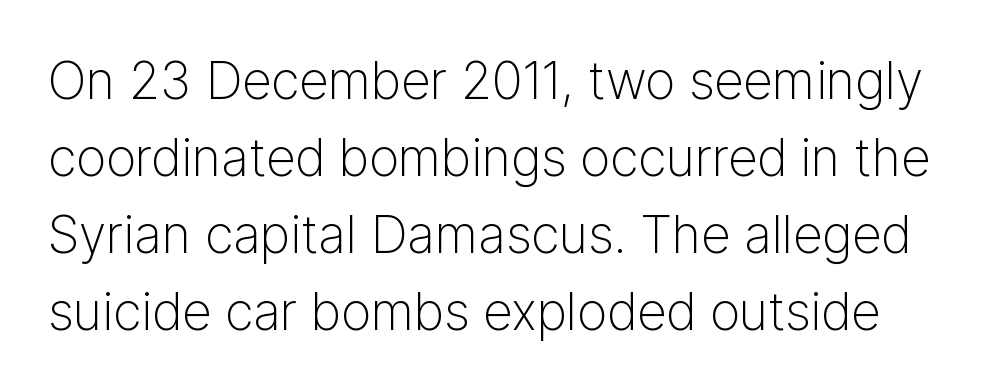
{"serif": "no", "italic": "no", "bold": "no", "weight": "light", "width": "normal", "stroke_contrast": "low", "x_height": "medium", "monospaced": "no", "underline": "no", "line_spacing": "normal", "line_spacing_ratio": 1.48, "letter_spacing": "normal", "letter_spacing_em": 0.0, "glyph_px": 52}
